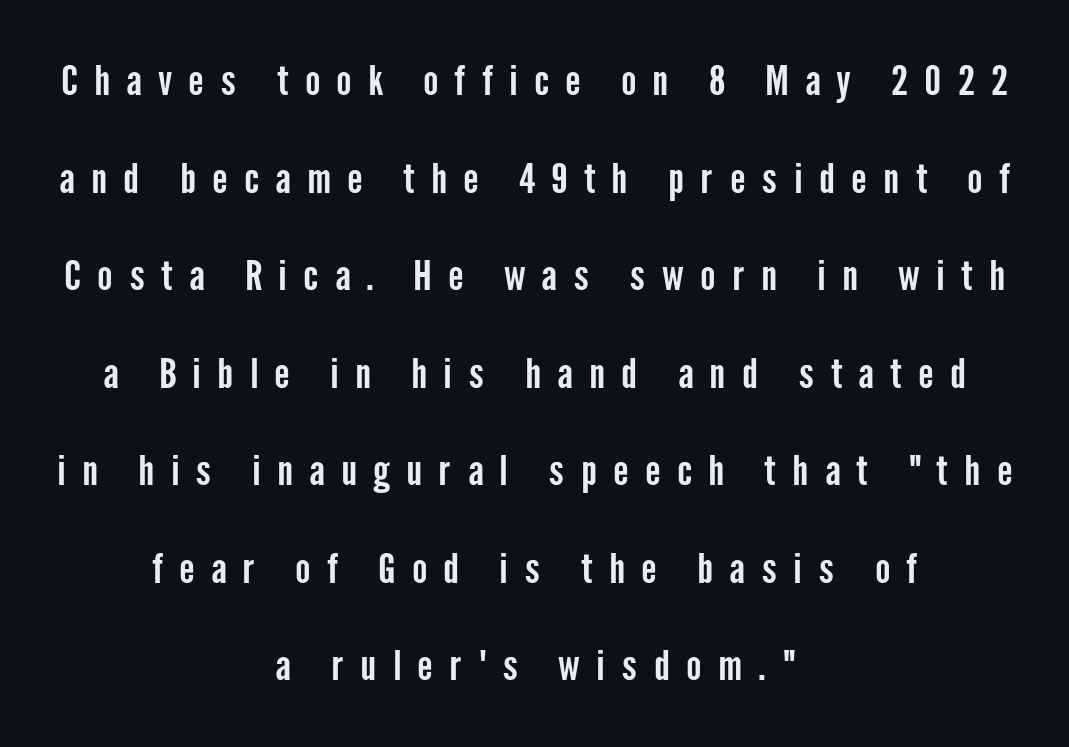
Q: Is the text italic (slanted)? A: No, it is upright.
Q: Is the typeface a serif or a sans-serif typeface? A: Sans-serif.
Q: Is the text underlined? A: No.
Q: How is the paragraph aligned? A: Centered.
Q: Is the spacing between letters normal or unusually wide? A: Unusually wide.
Q: Is the spacing between lines tight, normal or loose? A: Loose.
Q: Width (condensed, normal, or wide)? A: Condensed.
Q: Stroke contrast? A: Low.
Q: x-height? A: Medium.
Q: Monospaced? A: No.
